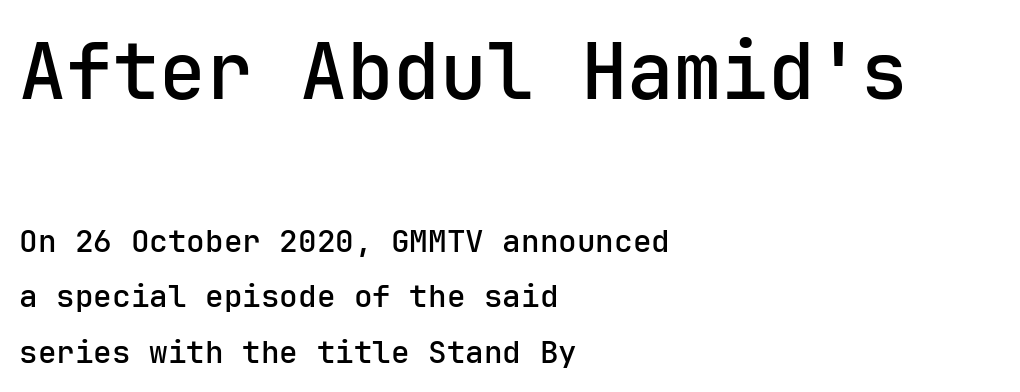
{"serif": "no", "italic": "no", "bold": "semi", "weight": "semibold", "width": "normal", "stroke_contrast": "low", "x_height": "medium", "underline": "no", "align": "left", "line_spacing_ratio": 1.78, "letter_spacing": "normal", "letter_spacing_em": 0.0, "larger_block": "first", "size_ratio": 2.52, "glyph_px": 78}
